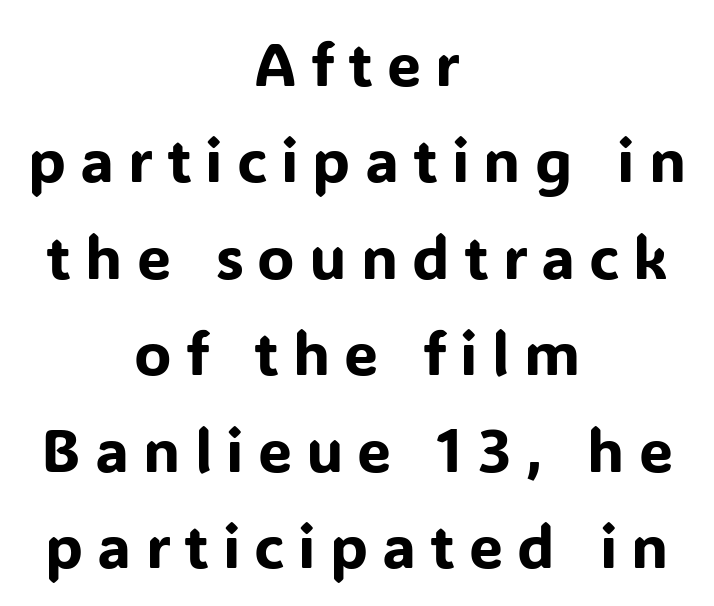
Bare-footed words on every line. These lines are rendered in a variable-pitch font. Do the letters lean? They stand straight. The setting favours the middle, as headings and verse often do. The face used here is rendered with a markedly widened letterfit. The designer went with a sans here, leaving each stem footless.
